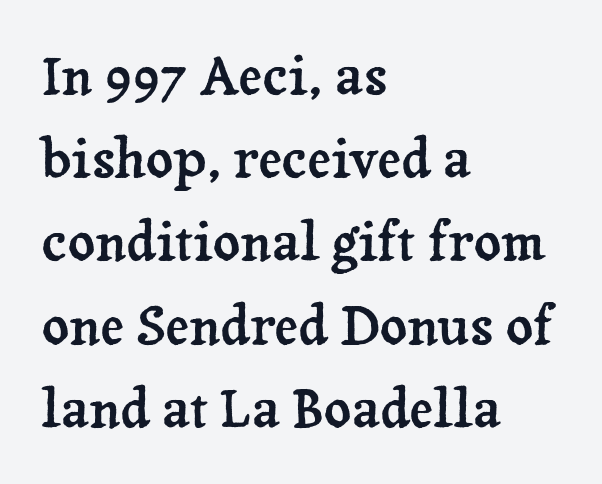
The image shows 53 px serif type, upright; set left-aligned, normal line spacing (1.57x), normal letter spacing, not underlined; low stroke contrast and a medium x-height.
